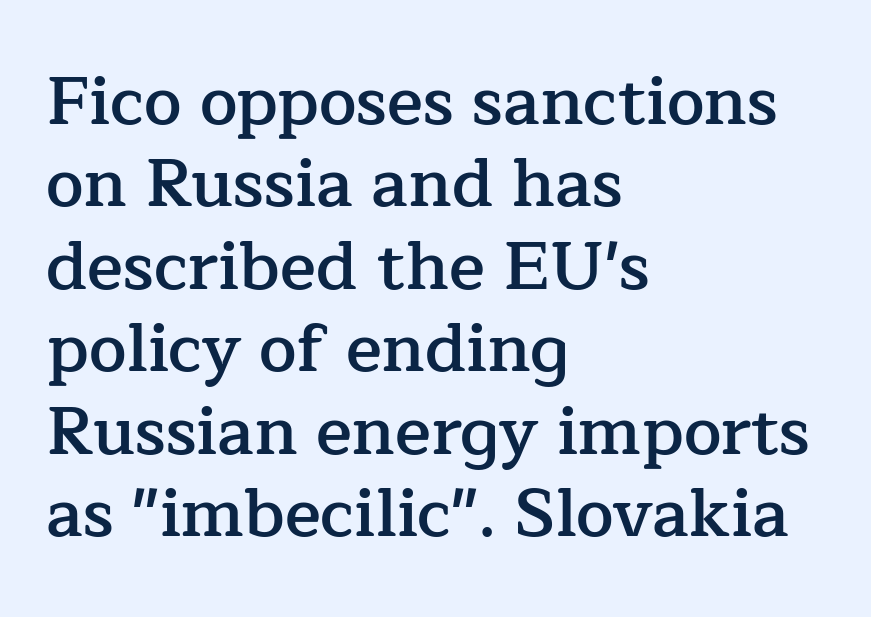
The image shows 67 px semibold serif type, upright; set left-aligned, line spacing 1.23x, normal letter spacing, not underlined; low stroke contrast and a medium x-height.
